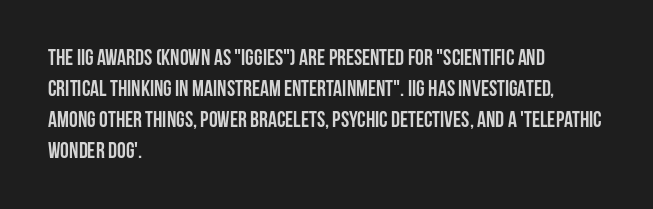
The image shows 22 px bold type, upright; set left-aligned, normal line spacing (1.41x), normal letter spacing, not underlined.
